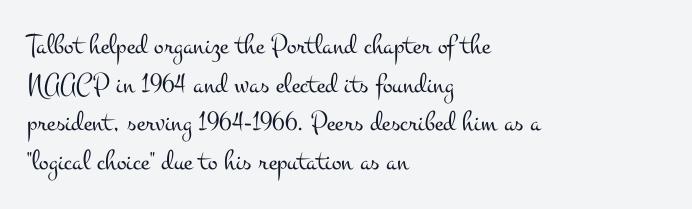
Q: Is the text bold? A: No.
Q: Is the text italic (slanted)? A: Yes.
Q: Is the typeface a serif or a sans-serif typeface? A: Serif.
Q: Is the text underlined? A: No.
Q: How is the paragraph aligned? A: Left-aligned.
Q: Is the spacing between letters normal or unusually wide? A: Normal.
Q: Is the spacing between lines tight, normal or loose? A: Normal.
Q: Width (condensed, normal, or wide)? A: Wide.
Q: Stroke contrast? A: Medium.
Q: x-height? A: Small.
Q: Monospaced? A: No.
